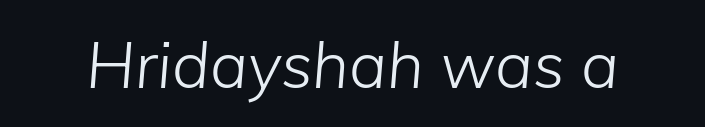
Q: Is the text bold? A: No.
Q: Is the text italic (slanted)? A: Yes, it leans right by about 5 degrees.
Q: Is the text underlined? A: No.
Q: Is the spacing between letters normal or unusually wide? A: Normal.
Q: Width (condensed, normal, or wide)? A: Normal.
Q: Stroke contrast? A: Low.
Q: x-height? A: Medium.
Q: Monospaced? A: No.
